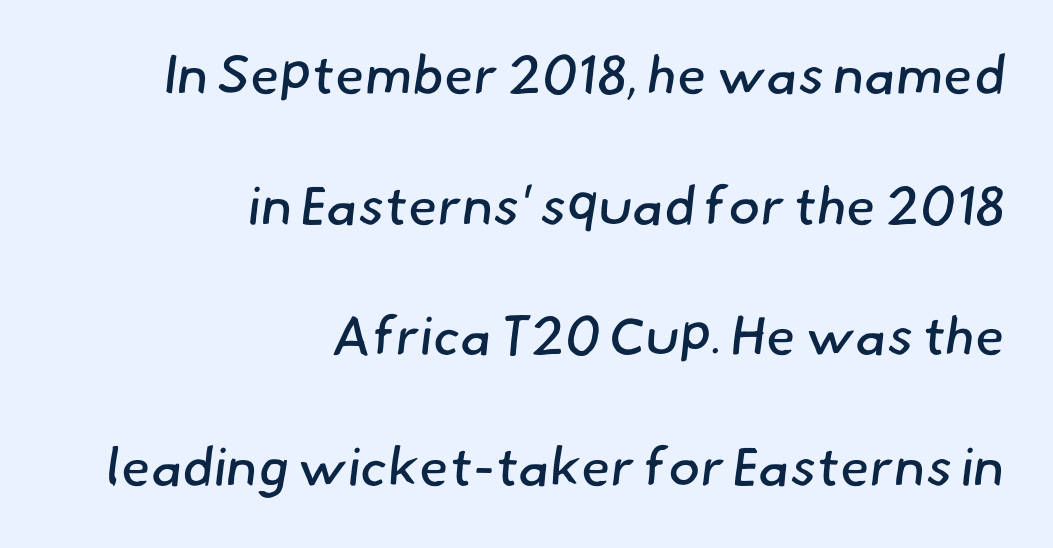
Between one letter and the next there's only the usual sliver of space. Varying glyph widths throughout — classic text-font behaviour. Compared with typical paragraphs, the rows here are farther apart. A typesetter would label this face a sans. The foot of each line stays bare and open. These lines stack with their right ends in a neat column.
